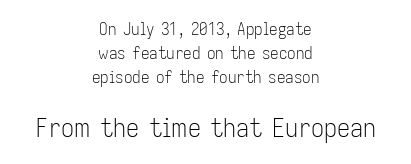
Q: Is the text bold? A: No.
Q: Is the text italic (slanted)? A: No, it is upright.
Q: Is the text underlined? A: No.
Q: How is the paragraph aligned? A: Centered.
Q: Is the spacing between letters normal or unusually wide? A: Normal.
Q: Is the spacing between lines tight, normal or loose? A: Normal.
Q: Which block of text is set in a larger size, the first (top) or the second (bottom)? A: The second (bottom) one.
